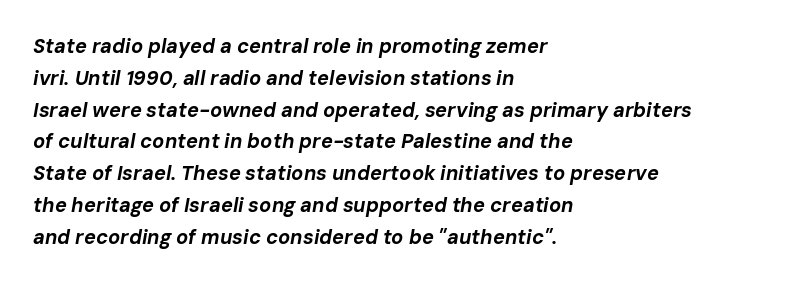
Honestly, the row spacing looks completely unremarkable. Every letter is thick-stroked: bold, no question. Slant detected: the letters are inclined. The passage shown has conventional tracking throughout. Honestly, there is no underline to notice here at all. Alignment: flush left.
